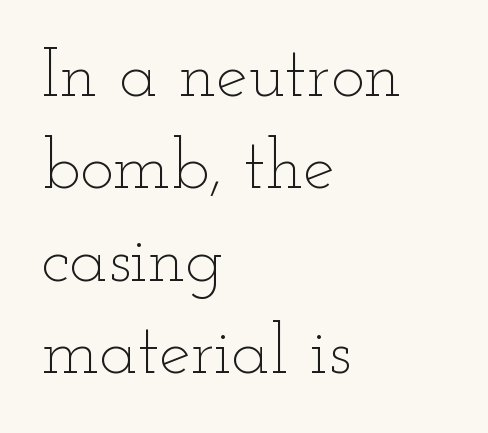
Q: Is the text bold? A: No.
Q: Is the text italic (slanted)? A: No, it is upright.
Q: Is the text underlined? A: No.
Q: How is the paragraph aligned? A: Left-aligned.
Q: Is the spacing between letters normal or unusually wide? A: Normal.
Q: Is the spacing between lines tight, normal or loose? A: Normal.
Q: Width (condensed, normal, or wide)? A: Wide.
Q: Stroke contrast? A: Low.
Q: x-height? A: Small.
Q: Monospaced? A: No.
